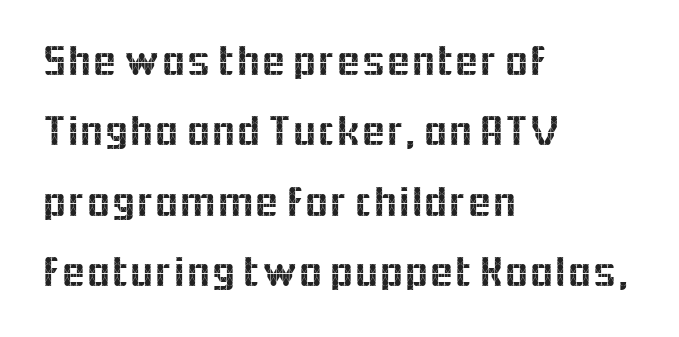
Q: Is the text italic (slanted)? A: No, it is upright.
Q: Is the typeface a serif or a sans-serif typeface? A: Sans-serif.
Q: Is the text underlined? A: No.
Q: How is the paragraph aligned? A: Left-aligned.
Q: Is the spacing between letters normal or unusually wide? A: Normal.
Q: Is the spacing between lines tight, normal or loose? A: Normal.
Q: Width (condensed, normal, or wide)? A: Normal.
Q: x-height? A: Medium.
Q: Monospaced? A: No.
